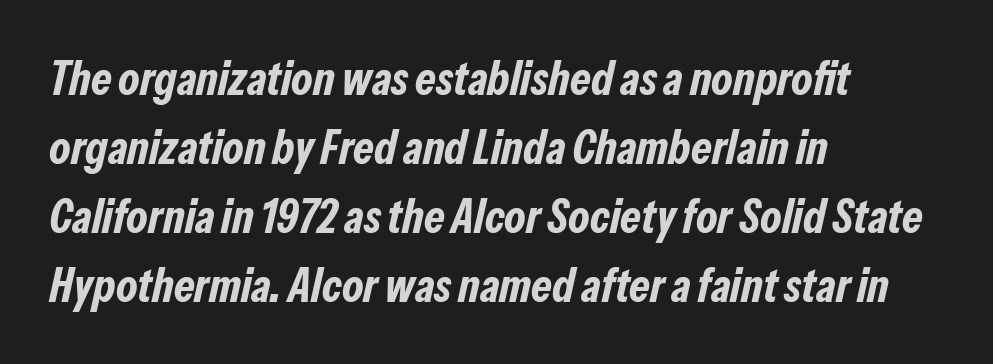
Spacing verdict: proportional, widths tailored to each character. Interline gaps are of average width in this sample. A bare baseline throughout the passage. Strokes here are thick enough to call this a true bold. The typesetter chose a ragged-right arrangement here. Honestly, the letter spacing is just normal — you wouldn't notice it.
